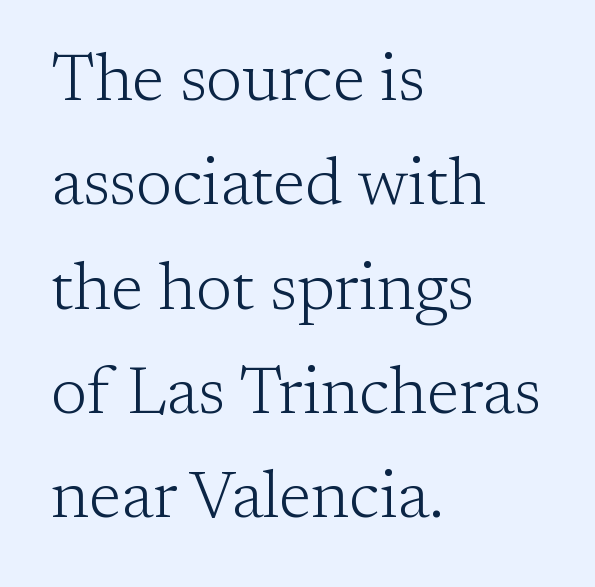
Do the letters lean? They stand straight. Counters stay open thanks to moderate or lighter strokes. This rendering employs a face with finishing strokes, i.e., a serif. Note the varied advance widths — an 'i' is clearly narrower than an 'm'. The text block is weighted toward the left margin, trailing off unevenly rightward.
